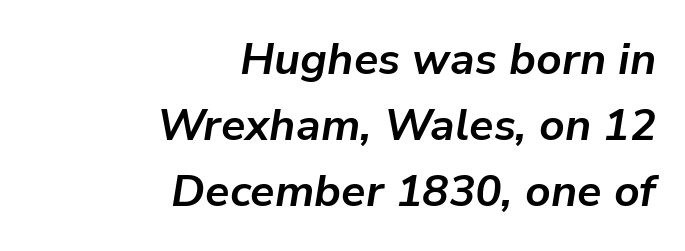
The image shows 44 px bold type, italic (leaning right); set right-aligned, normal line spacing (1.5x), normal letter spacing, not underlined; low stroke contrast and a medium x-height.
